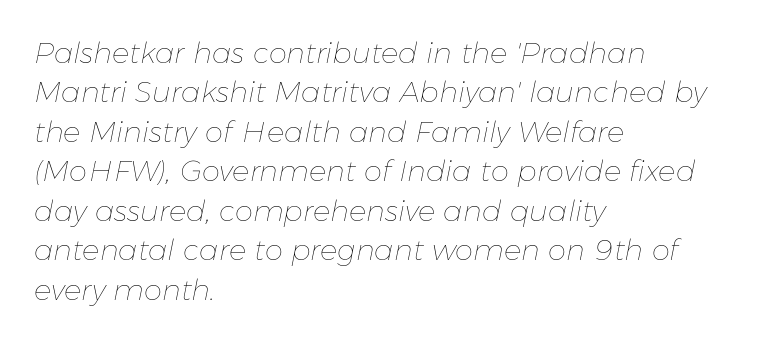
Q: Is the text bold? A: No.
Q: Is the text italic (slanted)? A: Yes, it leans right by about 11 degrees.
Q: Is the text underlined? A: No.
Q: How is the paragraph aligned? A: Left-aligned.
Q: Is the spacing between letters normal or unusually wide? A: Normal.
Q: Is the spacing between lines tight, normal or loose? A: Normal.
Q: Width (condensed, normal, or wide)? A: Normal.
Q: Stroke contrast? A: Low.
Q: x-height? A: Medium.
Q: Monospaced? A: No.
